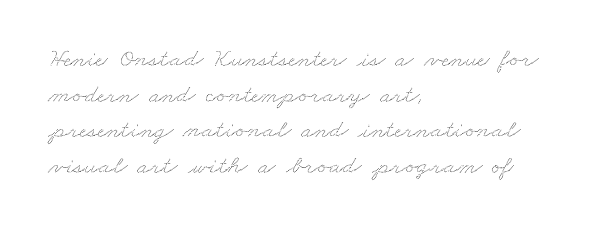
Underlining? Definitely not there. Line starts are locked; line ends wander. This rendering leaves character spacing at its baseline value. Evenly set lines give the paragraph a standard silhouette.
